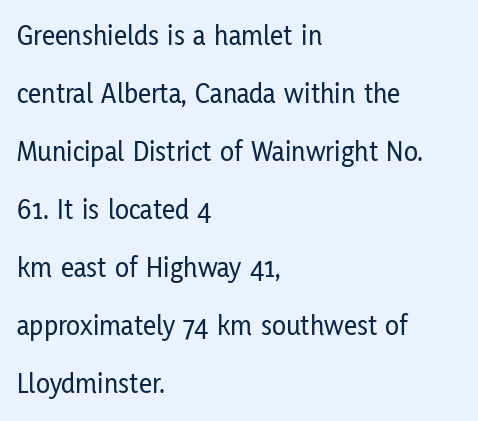
The image shows 29 px condensed sans-serif type, upright; set left-aligned, loose line spacing (2.0x), normal letter spacing, not underlined; low stroke contrast and a medium x-height.
